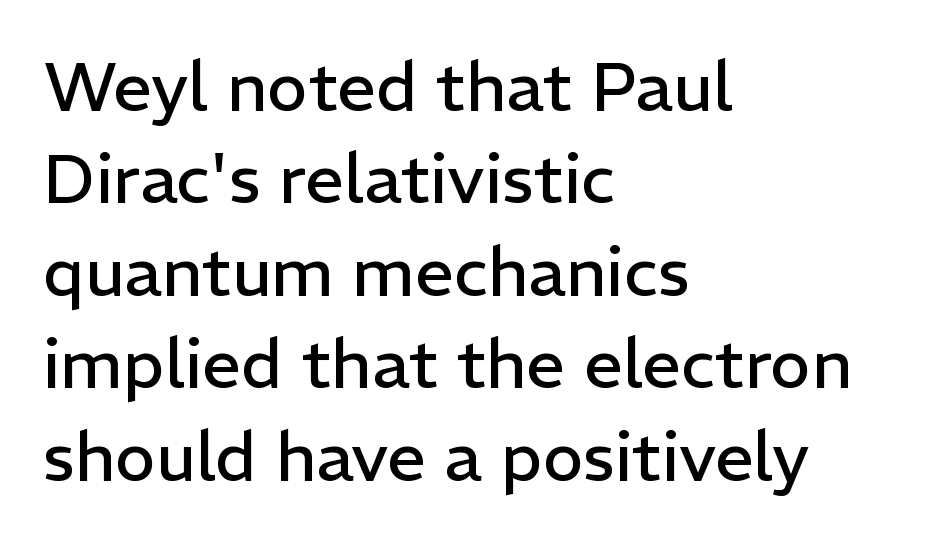
Q: Is the text bold? A: No.
Q: Is the text italic (slanted)? A: No, it is upright.
Q: Is the typeface a serif or a sans-serif typeface? A: Sans-serif.
Q: Is the text underlined? A: No.
Q: How is the paragraph aligned? A: Left-aligned.
Q: Is the spacing between letters normal or unusually wide? A: Normal.
Q: Is the spacing between lines tight, normal or loose? A: Normal.
Q: Width (condensed, normal, or wide)? A: Normal.
Q: Stroke contrast? A: Low.
Q: x-height? A: Medium.
Q: Monospaced? A: No.
